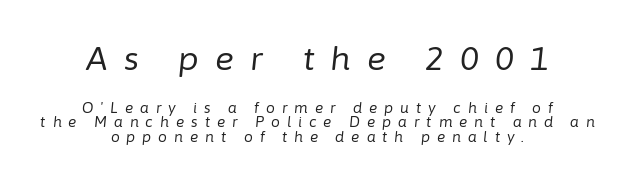
{"italic": "yes", "lean": "right", "slant_degrees": 6, "bold": "no", "weight": "regular", "width": "normal", "stroke_contrast": "low", "x_height": "medium", "monospaced": "no", "underline": "no", "align": "center", "line_spacing": "tight", "line_spacing_ratio": 1.06, "letter_spacing": "wide", "letter_spacing_em": 0.5, "larger_block": "first", "size_ratio": 2.29, "glyph_px": 32}
